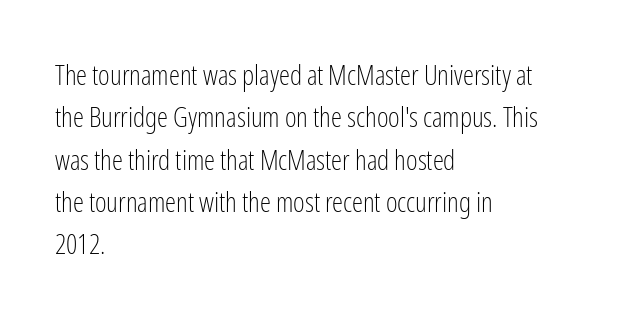
{"serif": "no", "italic": "no", "bold": "no", "weight": "light", "width": "condensed", "stroke_contrast": "low", "x_height": "medium", "monospaced": "no", "underline": "no", "align": "left", "line_spacing": "normal", "line_spacing_ratio": 1.51, "letter_spacing": "normal", "letter_spacing_em": 0.0, "glyph_px": 28}
